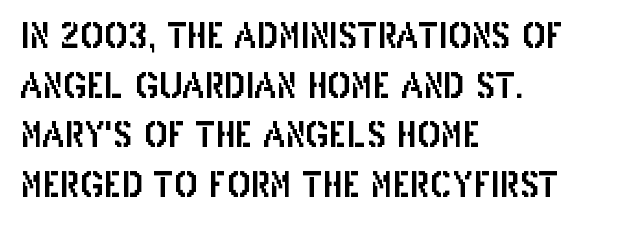
The image shows 35 px condensed sans-serif type, upright; set left-aligned, normal line spacing (1.42x), normal letter spacing, not underlined; low stroke contrast and a large x-height.
